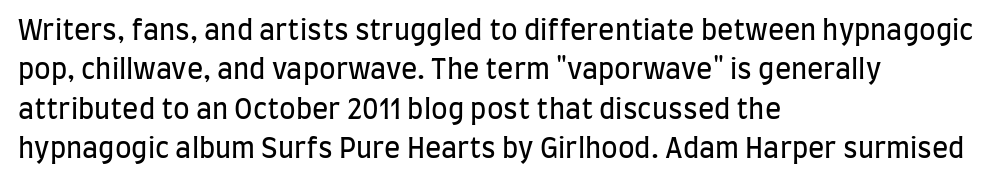
Quick note: not italic, upright. Is the stroke heavy? The answer is a plain regular-or-lighter. The setting favours the left margin, as ordinary paragraphs usually do. Has an underline been added? It has not. Tracking here is standard; glyphs follow each other at the usual distance. Line spacing here is normal.
